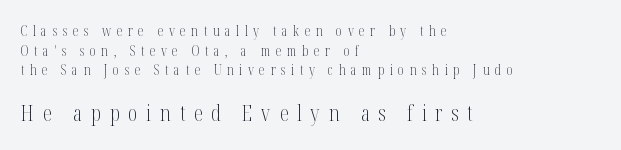
{"italic": "no", "bold": "no", "underline": "no", "align": "left", "line_spacing": "normal", "line_spacing_ratio": 1.4, "letter_spacing": "wide", "letter_spacing_em": 0.4, "larger_block": "second", "size_ratio": 1.57, "glyph_px": 22}
